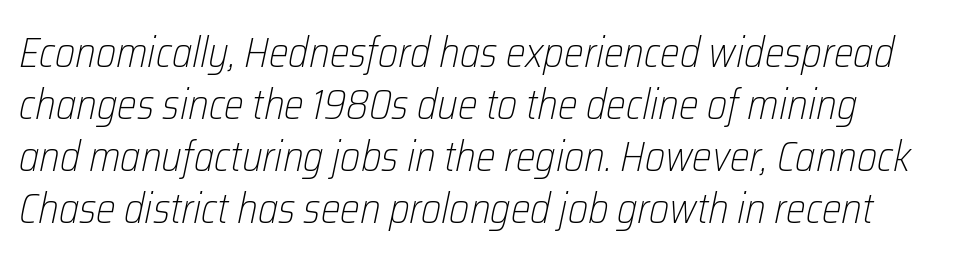
Q: Is the text bold? A: No.
Q: Is the text italic (slanted)? A: Yes, it leans right by about 12 degrees.
Q: Is the text underlined? A: No.
Q: How is the paragraph aligned? A: Left-aligned.
Q: Is the spacing between letters normal or unusually wide? A: Normal.
Q: Width (condensed, normal, or wide)? A: Condensed.
Q: Stroke contrast? A: Low.
Q: x-height? A: Medium.
Q: Monospaced? A: No.
